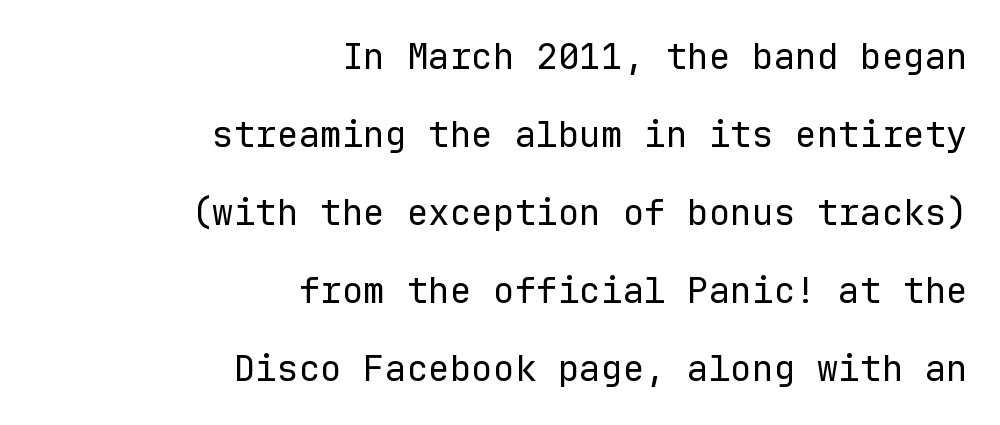
Q: Is the text bold? A: No.
Q: Is the text italic (slanted)? A: No, it is upright.
Q: Is the typeface a serif or a sans-serif typeface? A: Sans-serif.
Q: Is the text underlined? A: No.
Q: How is the paragraph aligned? A: Right-aligned.
Q: Is the spacing between letters normal or unusually wide? A: Normal.
Q: Is the spacing between lines tight, normal or loose? A: Loose.
Q: Width (condensed, normal, or wide)? A: Normal.
Q: Stroke contrast? A: Low.
Q: x-height? A: Medium.
Q: Monospaced? A: Yes.
